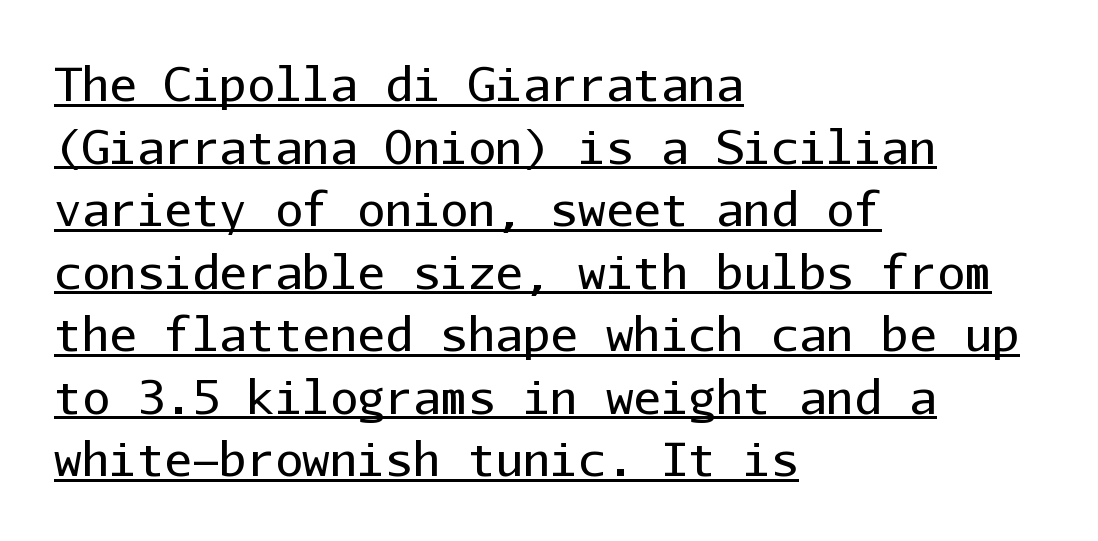
Is there an underline? Yes — a line sits under the letters. The rows are spaced the way most documents space them. The horizontal fit of the characters is conventional and even. The strokes carry an ordinary text weight at most. This is the regular roman posture of the typeface. The rendering uses typewriter-style spacing with identical character cells.
